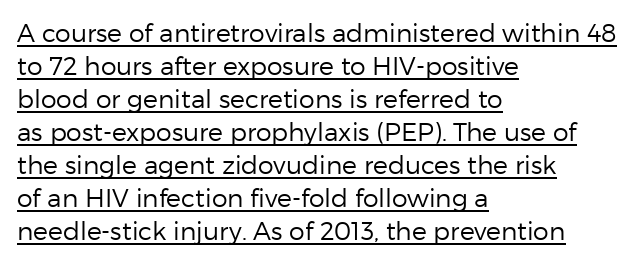
The image shows 25 px text type, upright; set left-aligned, normal line spacing (1.32x), normal letter spacing, underlined.
